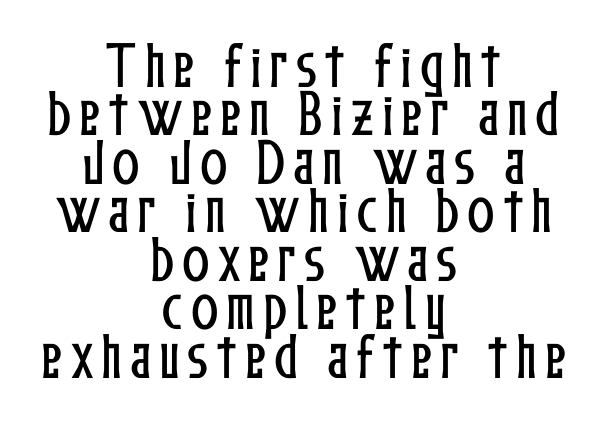
Spacing verdict: proportional, widths tailored to each character. The vertical gap from one line to the next is small. Short and long lines alike share a common midpoint. You can tell it's not italic because the verticals are truly vertical. Underline: absent.
